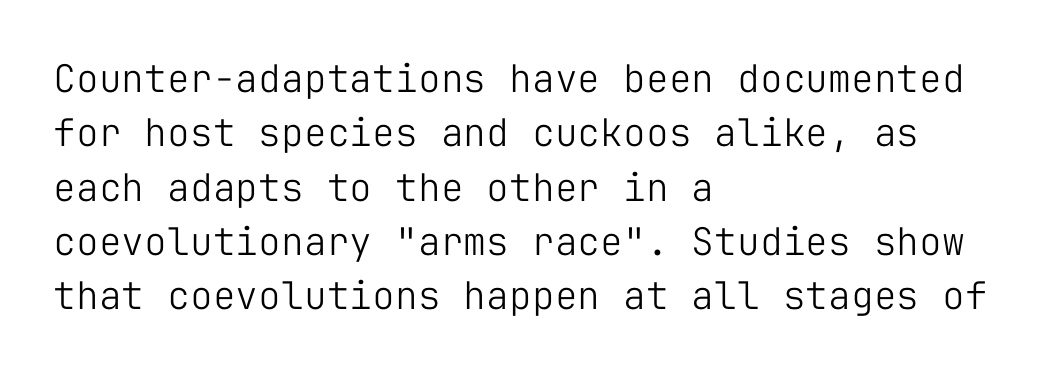
The image shows 38 px light sans-serif type, upright, monospaced; set left-aligned, normal line spacing (1.43x), normal letter spacing, not underlined; low stroke contrast and a medium x-height.
